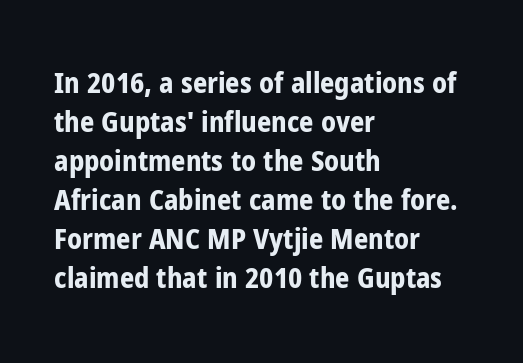
The passage shown has conventional tracking throughout. Summary of vertical rhythm: regular, with standard interline spacing. The words here are not underlined. Characters remain perfectly vertical along every line. You'd pick this weight for a headline — it's a proper bold.
